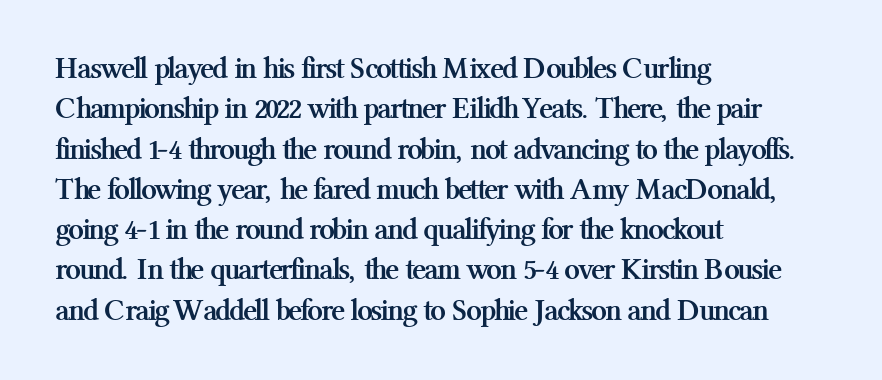
Q: Is the text bold? A: Yes.
Q: Is the text italic (slanted)? A: No, it is upright.
Q: Is the typeface a serif or a sans-serif typeface? A: Serif.
Q: Is the text underlined? A: No.
Q: How is the paragraph aligned? A: Left-aligned.
Q: Is the spacing between letters normal or unusually wide? A: Normal.
Q: Is the spacing between lines tight, normal or loose? A: Normal.
Q: Width (condensed, normal, or wide)? A: Normal.
Q: Stroke contrast? A: Medium.
Q: x-height? A: Medium.
Q: Monospaced? A: No.
